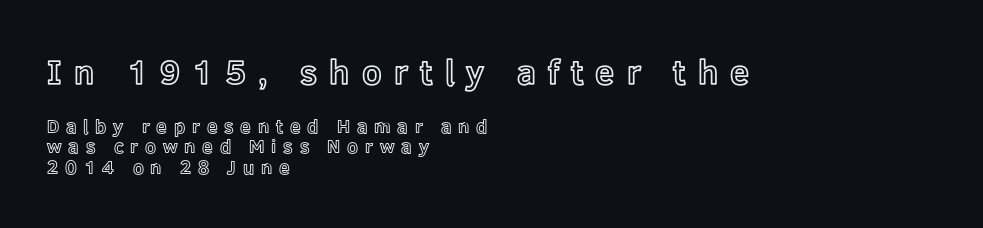
Q: Is the text italic (slanted)? A: No, it is upright.
Q: Is the text underlined? A: No.
Q: How is the paragraph aligned? A: Left-aligned.
Q: Is the spacing between letters normal or unusually wide? A: Unusually wide.
Q: Is the spacing between lines tight, normal or loose? A: Tight.
Q: Which block of text is set in a larger size, the first (top) or the second (bottom)? A: The first (top) one.
Q: Width (condensed, normal, or wide)? A: Normal.
Q: x-height? A: Medium.
Q: Monospaced? A: No.
